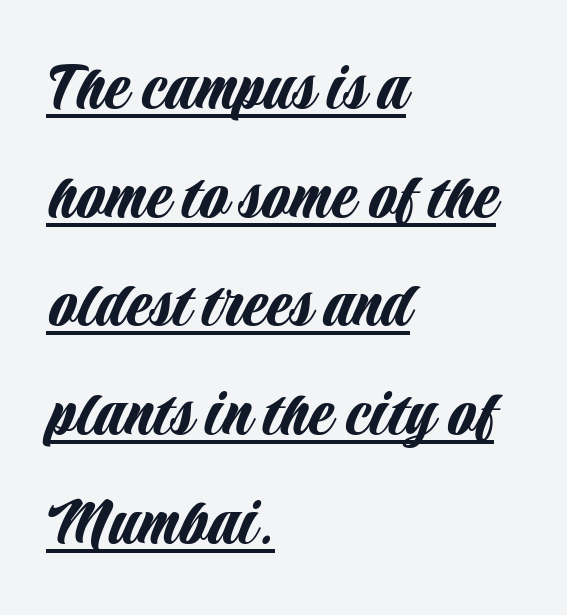
{"serif": "no", "width": "condensed", "stroke_contrast": "low", "x_height": "large", "monospaced": "no", "underline": "yes", "align": "left", "line_spacing": "normal", "line_spacing_ratio": 1.51, "letter_spacing": "normal", "letter_spacing_em": 0.0, "glyph_px": 72}
